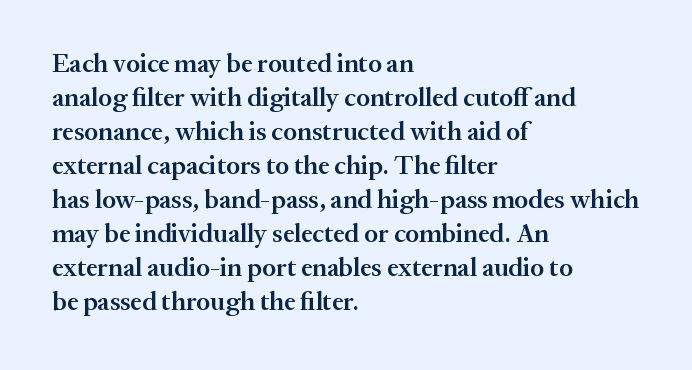
{"italic": "no", "bold": "semi", "underline": "no", "align": "left", "line_spacing": "normal", "line_spacing_ratio": 1.31, "letter_spacing": "normal", "letter_spacing_em": 0.0, "glyph_px": 26}
